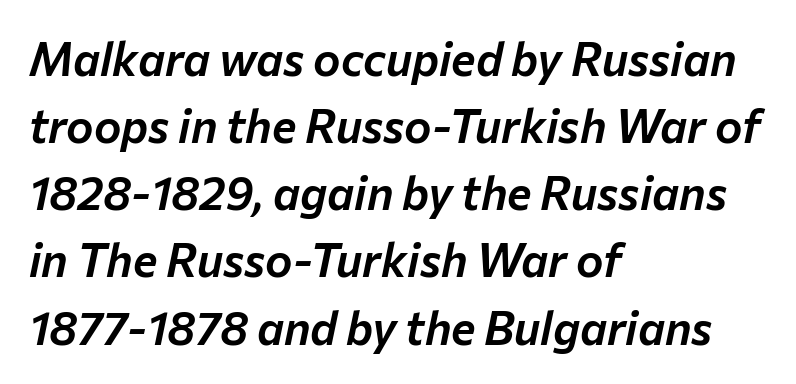
Look at the tracking — it's just the regular setting, nothing added. Does the lettering tilt? It does — this is italic. These lines are set flush left with a ragged right edge. Leading matches the norm, producing a regular column. Note the varied advance widths — an 'i' is clearly narrower than an 'm'.
